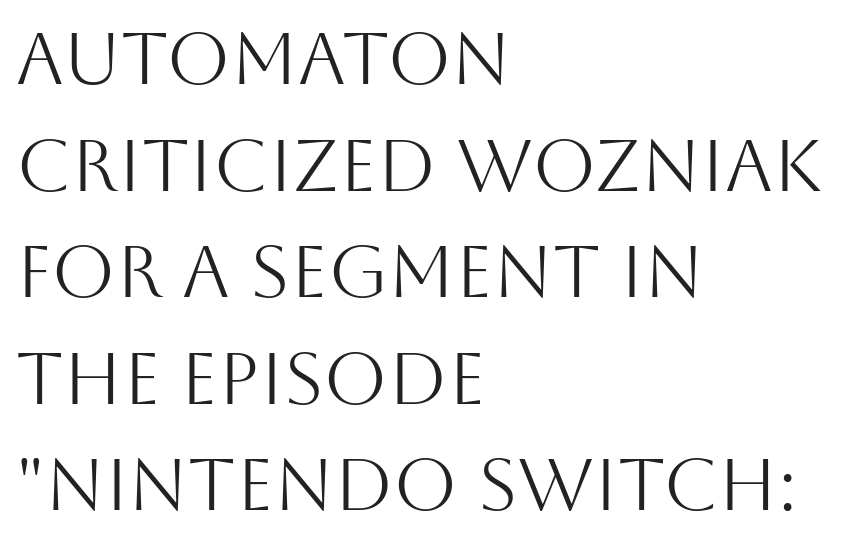
{"serif": "no", "italic": "no", "bold": "no", "weight": "light", "width": "normal", "stroke_contrast": "medium", "x_height": "large", "monospaced": "no", "underline": "no", "align": "left", "line_spacing": "normal", "line_spacing_ratio": 1.46, "letter_spacing": "normal", "letter_spacing_em": 0.0, "glyph_px": 73}
